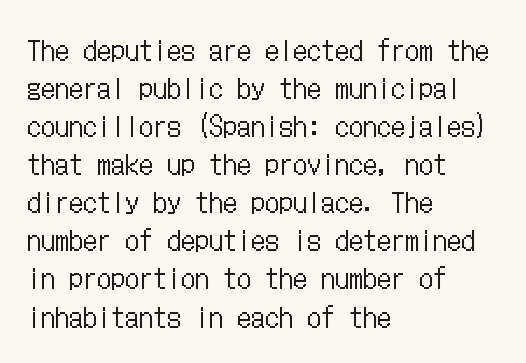
{"italic": "no", "bold": "no", "weight": "regular", "width": "condensed", "stroke_contrast": "low", "x_height": "medium", "underline": "no", "align": "left", "line_spacing": "normal", "line_spacing_ratio": 1.36, "letter_spacing": "normal", "letter_spacing_em": 0.0, "glyph_px": 28}
